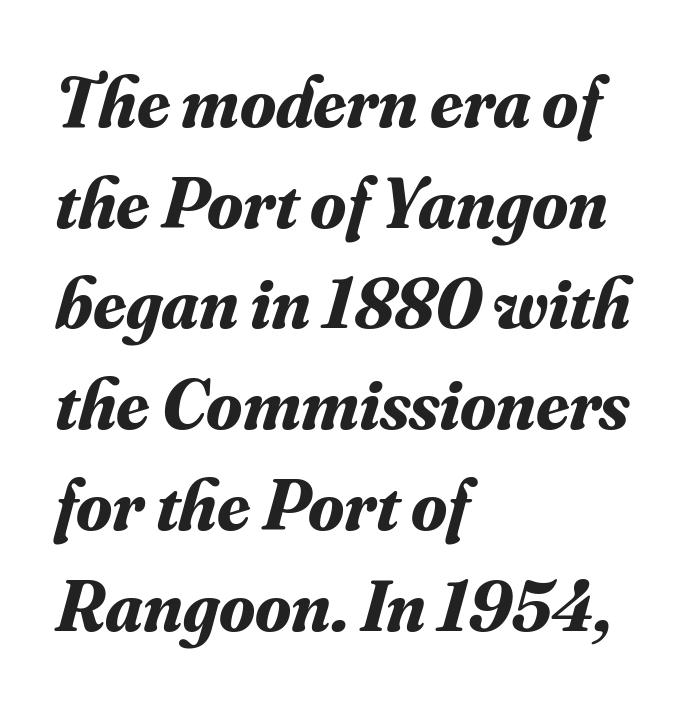
The area under the type is left untouched. Nobody touched the tracking dial on this one. Unlike a clean sans, this face finishes its strokes with serifs. Does the weight exceed regular? Yes, all the way to bold. In terms of posture, this sample is oblique. This sample is left-justified, so line endings fall wherever the words run out.
